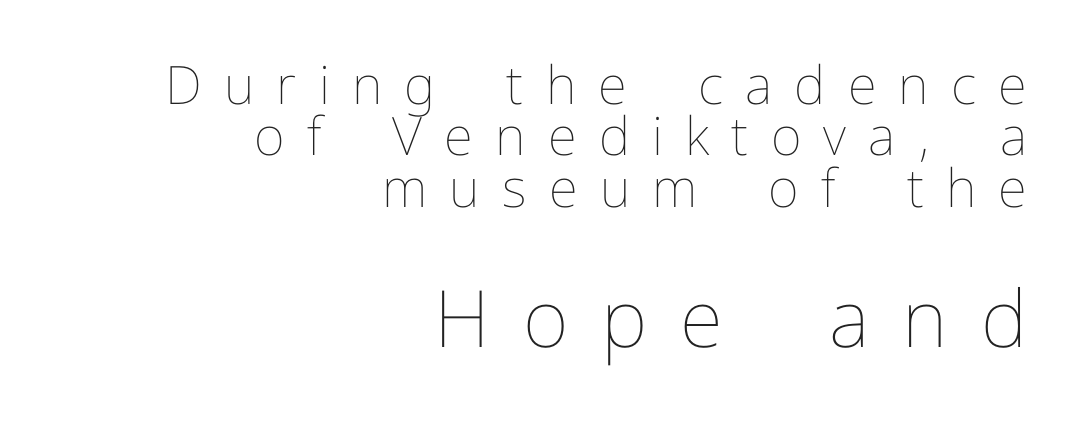
Just letters on the line, the space beneath them empty. Think of a printed novel: that variable character pitch is what you see here. These lines stack with their right ends in a neat column. Tightly led — the rows are bunched. Here the glyphs are tracked loosely, breaking word shapes into spaced letters. Whoever set this made the second block the dominant, larger element.
